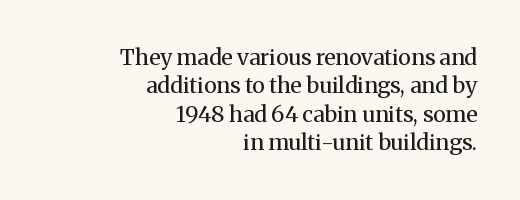
{"italic": "no", "bold": "no", "underline": "no", "align": "right", "line_spacing": "normal", "line_spacing_ratio": 1.29, "letter_spacing": "normal", "letter_spacing_em": 0.0, "glyph_px": 22}
